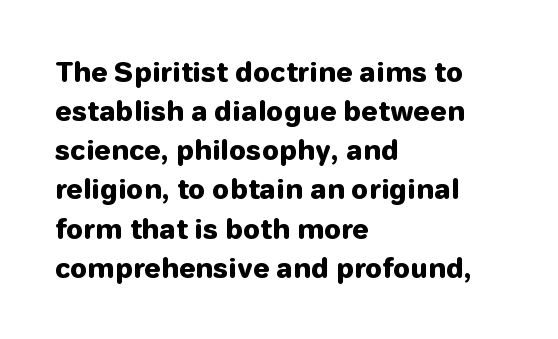
{"italic": "no", "bold": "yes", "underline": "no", "align": "left", "line_spacing": "normal", "line_spacing_ratio": 1.45, "letter_spacing": "normal", "letter_spacing_em": 0.0, "glyph_px": 27}
